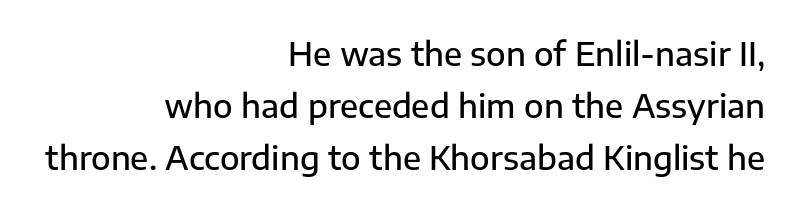
{"serif": "no", "italic": "no", "bold": "semi", "weight": "semibold", "width": "normal", "stroke_contrast": "low", "x_height": "medium", "monospaced": "no", "underline": "no", "align": "right", "line_spacing": "normal", "line_spacing_ratio": 1.62, "letter_spacing": "normal", "letter_spacing_em": 0.0, "glyph_px": 32}
